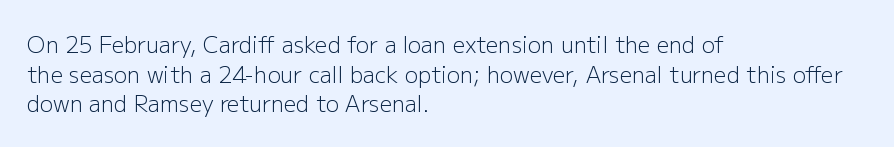
Q: Is the text bold? A: No.
Q: Is the text italic (slanted)? A: No, it is upright.
Q: Is the text underlined? A: No.
Q: How is the paragraph aligned? A: Left-aligned.
Q: Is the spacing between letters normal or unusually wide? A: Normal.
Q: Is the spacing between lines tight, normal or loose? A: Normal.
